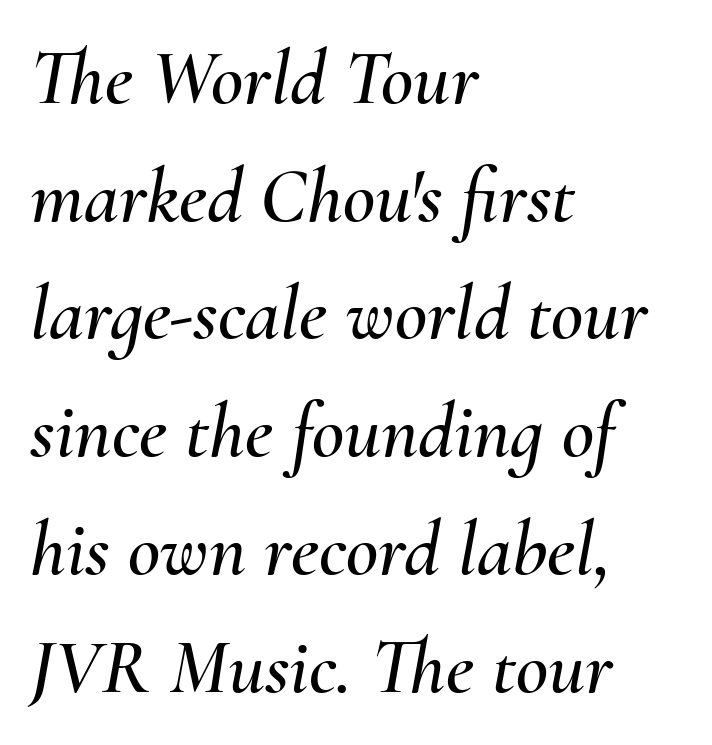
The image shows 79 px text type, italic (leaning right); set left-aligned, normal line spacing (1.49x), normal letter spacing, not underlined; medium stroke contrast and a small x-height.
